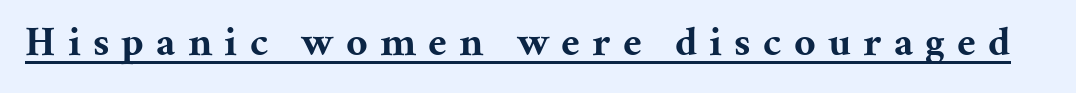
Q: Is the text bold? A: Yes.
Q: Is the text italic (slanted)? A: No, it is upright.
Q: Is the typeface a serif or a sans-serif typeface? A: Serif.
Q: Is the text underlined? A: Yes.
Q: Is the spacing between letters normal or unusually wide? A: Unusually wide.
Q: Width (condensed, normal, or wide)? A: Normal.
Q: Stroke contrast? A: Medium.
Q: x-height? A: Medium.
Q: Monospaced? A: No.
